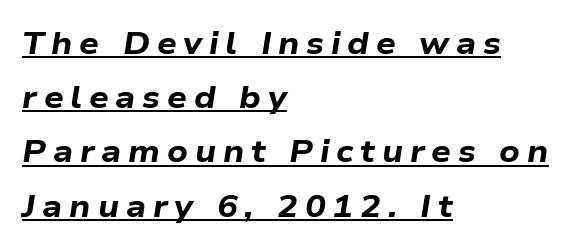
Character widths vary here, with narrow letters taking less room than wide ones. The typesetting leans heavy: a genuine bold. These lines are set flush left with a ragged right edge. Here the glyphs are tracked loosely, breaking word shapes into spaced letters. The glyphs look as if they've been sheared to an angle.
